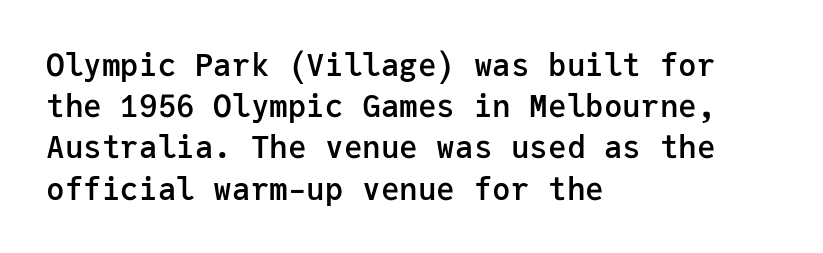
{"serif": "no", "italic": "no", "bold": "semi", "weight": "semibold", "width": "normal", "stroke_contrast": "low", "x_height": "medium", "monospaced": "yes", "underline": "no", "align": "left", "line_spacing": "normal", "line_spacing_ratio": 1.33, "letter_spacing": "normal", "letter_spacing_em": 0.0, "glyph_px": 31}
